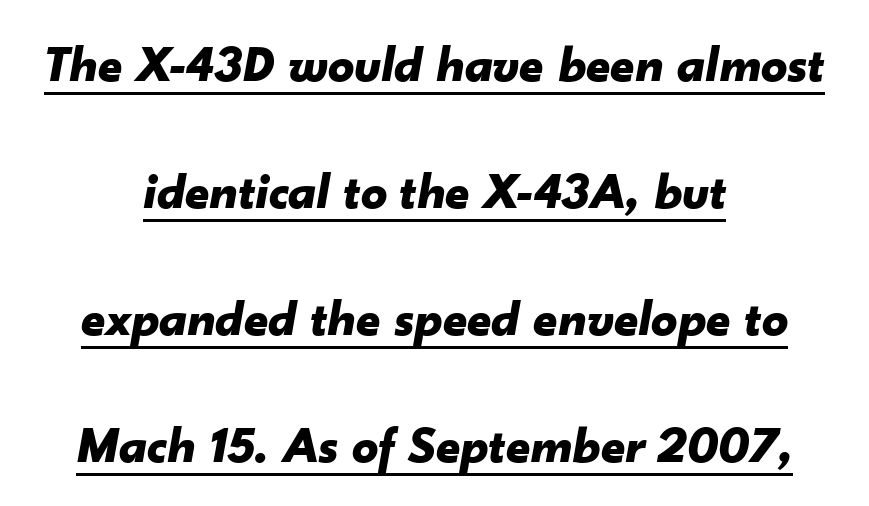
Q: Is the text bold? A: Yes.
Q: Is the text italic (slanted)? A: Yes, it leans right by about 10 degrees.
Q: Is the text underlined? A: Yes.
Q: How is the paragraph aligned? A: Centered.
Q: Is the spacing between letters normal or unusually wide? A: Normal.
Q: Is the spacing between lines tight, normal or loose? A: Loose.
Q: Width (condensed, normal, or wide)? A: Normal.
Q: Stroke contrast? A: Low.
Q: x-height? A: Small.
Q: Monospaced? A: No.
